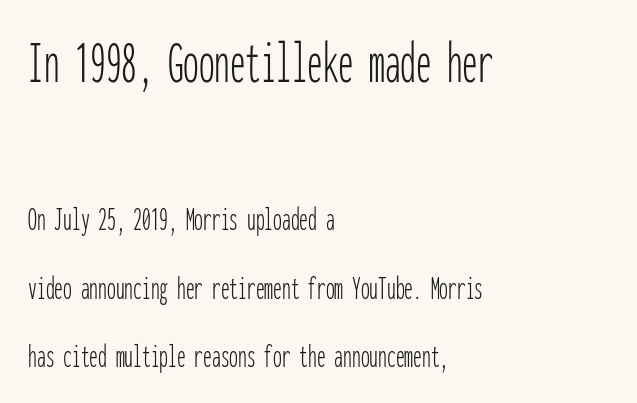
Q: Is the text bold? A: No.
Q: Is the text italic (slanted)? A: No, it is upright.
Q: Is the typeface a serif or a sans-serif typeface? A: Sans-serif.
Q: Is the text underlined? A: No.
Q: How is the paragraph aligned? A: Left-aligned.
Q: Is the spacing between letters normal or unusually wide? A: Normal.
Q: Is the spacing between lines tight, normal or loose? A: Loose.
Q: Which block of text is set in a larger size, the first (top) or the second (bottom)? A: The first (top) one.
Q: Width (condensed, normal, or wide)? A: Condensed.
Q: Stroke contrast? A: Low.
Q: x-height? A: Medium.
Q: Monospaced? A: Yes.
